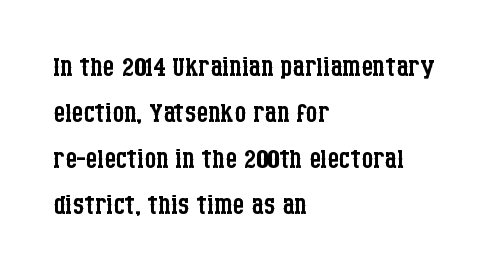
Nothing heavy about these letters — not bold at all. The glyphs in this specimen are seriffed. Italic? Not at all — the glyphs are vertical. Each row of text sits above clean, open space. Here the designer chose a conventional face with non-uniform glyph widths.
